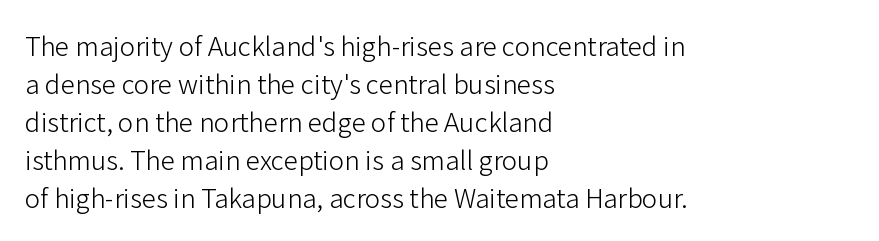
Visually the block forms a straight wall on the left and a jagged coastline on the right. Caption: standard tracking, unaltered. The type sits square on the baseline with zero lean. Weight: not bold — regular or lighter.
